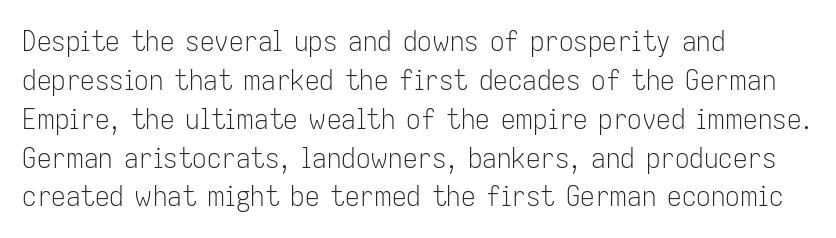
Compared with a typical body face, this is equally light or lighter still. Each row of text sits above clean, open space. This sample has the flowing, uneven cadence of proportional lettering. Nope, no serifs anywhere on these letters. Reading down the block, your eye returns to a fixed left position each line.
